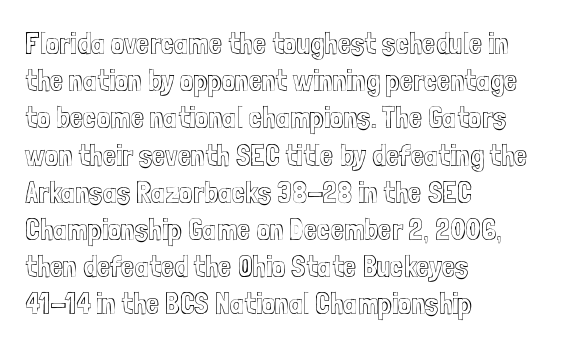
{"italic": "no", "width": "condensed", "x_height": "medium", "monospaced": "no", "underline": "no", "align": "left", "line_spacing_ratio": 1.24, "letter_spacing": "normal", "letter_spacing_em": 0.0, "glyph_px": 30}
